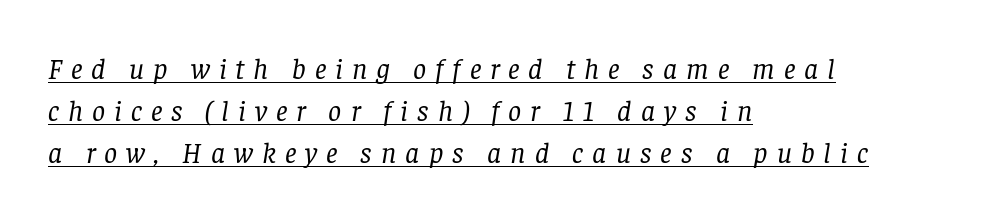
You could not count columns in this text — the font is proportionally spaced. Underline: present. Stems and bowls with no extra thickness — not bold. The text block is weighted toward the left margin, trailing off unevenly rightward.
